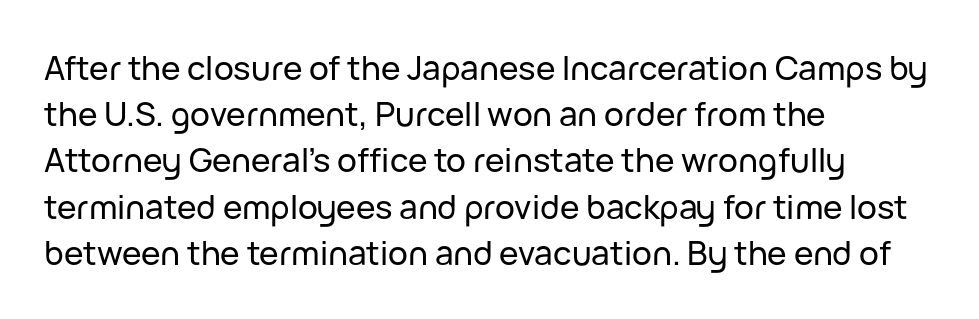
No extra tracking has been applied to these lines. Each letter keeps its own natural width here, so spacing adapts to shape. It's the straight-up-and-down kind of type. Each new line begins a customary step beneath the previous one. Has an underline been added? It has not. Is the block centered? No — it sits flush against the left margin.
